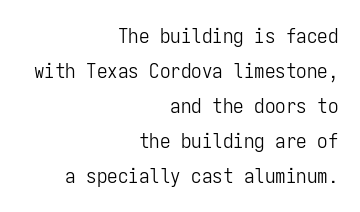
The image shows 21 px text type, upright; set right-aligned, normal line spacing (1.67x), normal letter spacing, not underlined.
